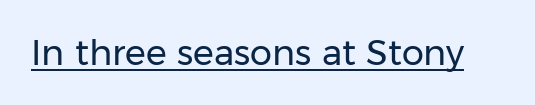
{"serif": "no", "italic": "no", "bold": "no", "weight": "regular", "width": "normal", "stroke_contrast": "low", "x_height": "medium", "monospaced": "no", "underline": "yes", "letter_spacing": "normal", "letter_spacing_em": 0.0, "glyph_px": 35}
